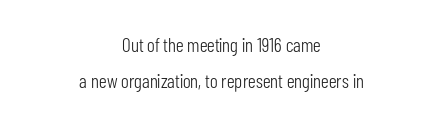
The foot of each line stays bare and open. Reading down the block, each line starts at a different indent, mirrored at its end. Glyph-to-glyph distance matches everyday printed text. Italic? Not at all — the glyphs are vertical. Is the type heavy? It reads as light-to-regular instead.
